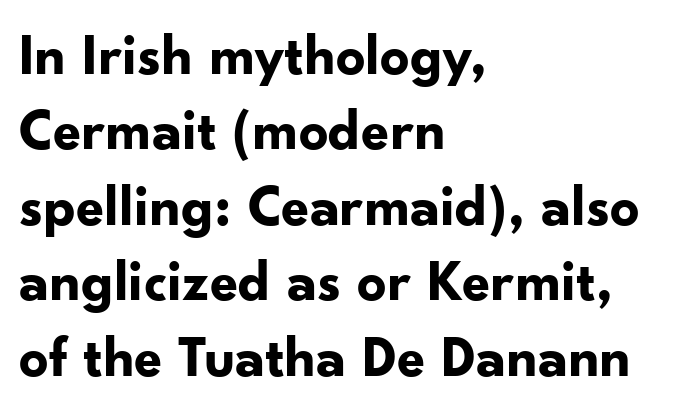
Character widths vary here, with narrow letters taking less room than wide ones. Is the type bold? Yes — the strokes are clearly thick and heavy. The font family rendered here belongs to the sans-serif group. Does extra space separate the letters? No, they use regular spacing.
